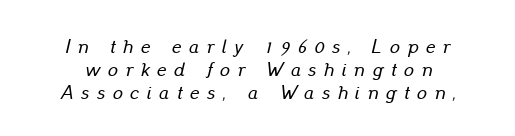
The string is rendered with underlining switched off. Substantial extra tracking has been applied to these lines. Quick note: interline space is minimal. A student would call this center alignment; a typographer would say set centered. This sample uses an oblique cut, with every glyph tilted off the vertical.
